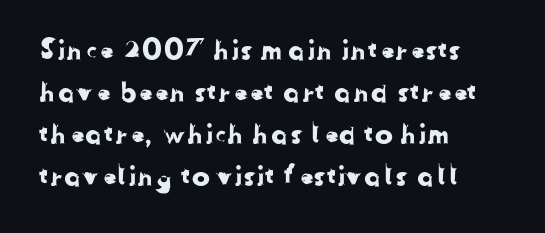
The image shows 27 px text type; set left-aligned, normal line spacing (1.56x), normal letter spacing, not underlined.
